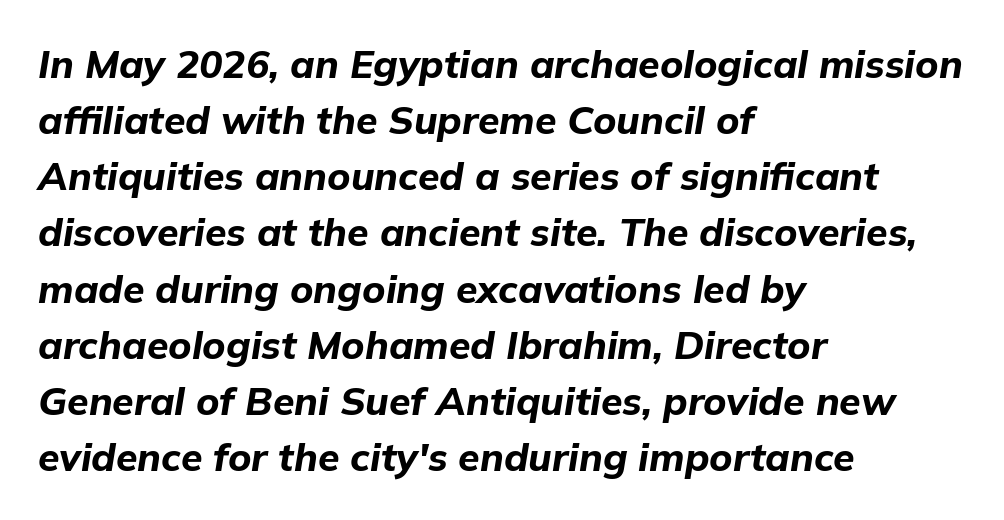
The image shows 39 px bold type, italic (leaning right); set left-aligned, normal line spacing (1.44x), normal letter spacing, not underlined; low stroke contrast and a medium x-height.
